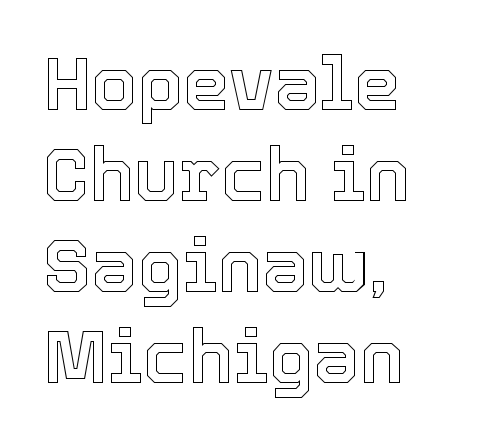
{"italic": "no", "width": "normal", "x_height": "medium", "monospaced": "no", "underline": "no", "align": "left", "line_spacing_ratio": 1.23, "letter_spacing": "normal", "letter_spacing_em": 0.0, "glyph_px": 74}
